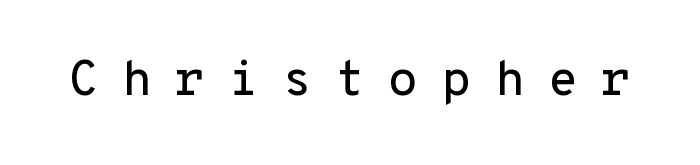
{"serif": "no", "italic": "no", "width": "normal", "stroke_contrast": "low", "x_height": "medium", "monospaced": "yes", "underline": "no", "letter_spacing": "wide", "letter_spacing_em": 0.47, "glyph_px": 49}
